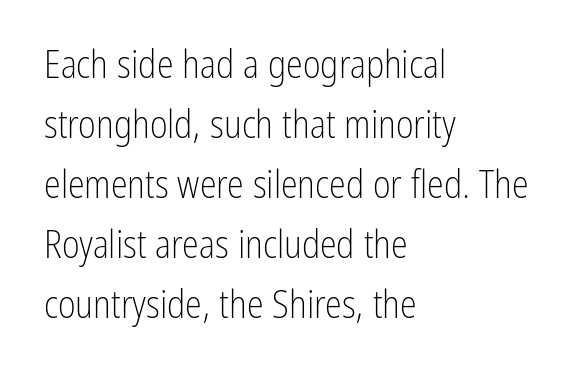
The image shows 38 px light, condensed sans-serif type, upright; set left-aligned, normal line spacing (1.58x), normal letter spacing, not underlined; low stroke contrast and a medium x-height.
